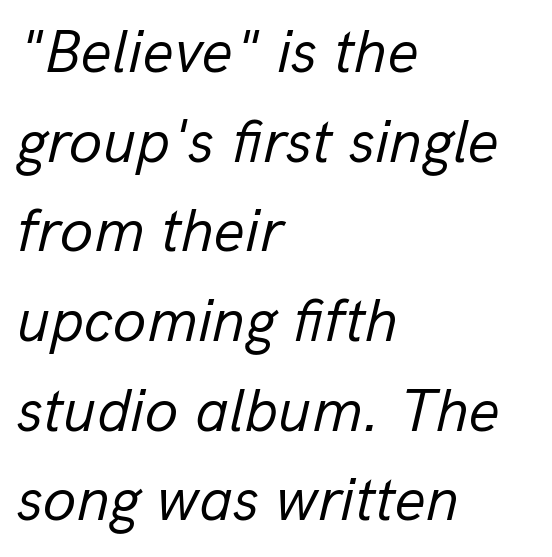
These lines are rendered in a variable-pitch font. Which margin do the lines hug? The left one — the right edge is uneven. The line-height multiplier appears to be the usual default. Clear beneath every line of the passage. Style check: oblique.
